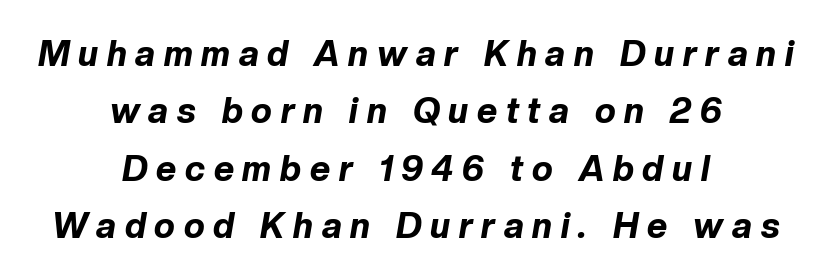
The image shows 35 px bold type, italic (leaning right); set centered, normal line spacing (1.64x), unusually wide letter spacing (+0.25 em), not underlined; low stroke contrast and a medium x-height.
